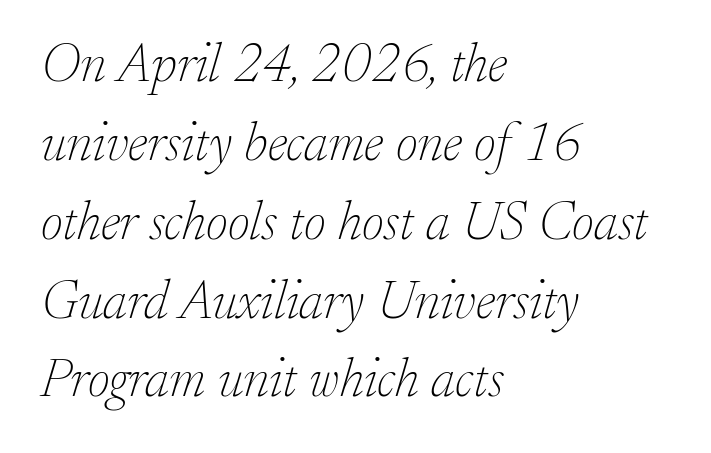
Q: Is the text bold? A: No.
Q: Is the text italic (slanted)? A: Yes, it leans right by about 17 degrees.
Q: Is the typeface a serif or a sans-serif typeface? A: Serif.
Q: Is the text underlined? A: No.
Q: How is the paragraph aligned? A: Left-aligned.
Q: Is the spacing between letters normal or unusually wide? A: Normal.
Q: Is the spacing between lines tight, normal or loose? A: Normal.
Q: Width (condensed, normal, or wide)? A: Normal.
Q: Stroke contrast? A: Low.
Q: x-height? A: Small.
Q: Monospaced? A: No.
